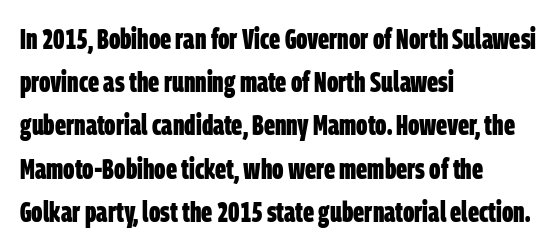
{"serif": "no", "bold": "yes", "weight": "bold", "width": "condensed", "stroke_contrast": "low", "x_height": "large", "monospaced": "no", "underline": "no", "align": "left", "line_spacing": "normal", "line_spacing_ratio": 1.49, "letter_spacing": "normal", "letter_spacing_em": 0.0, "glyph_px": 29}
